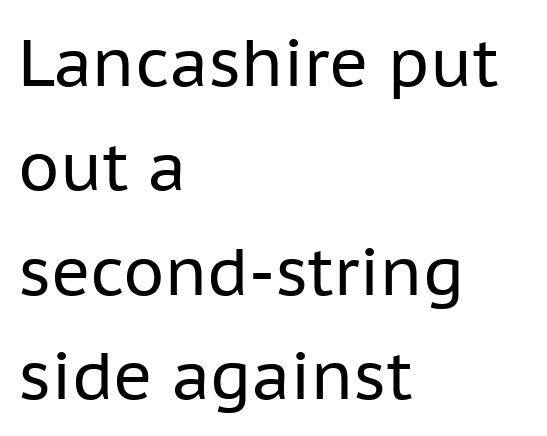
The text was rendered using a sans face with plain stroke endings. Weight: regular or lighter. The letters stand upright; this is a roman face. The compositor pushed each line to the left boundary. These lines keep a tight, regular rhythm from letter to letter.
